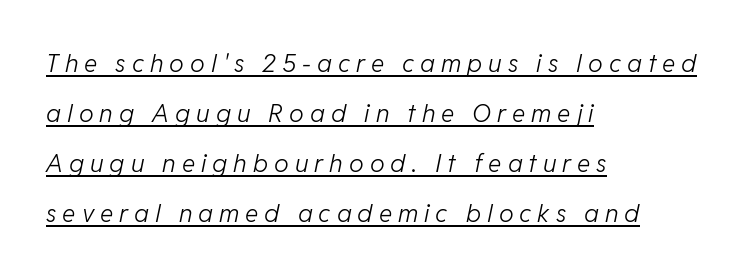
{"italic": "yes", "lean": "right", "slant_degrees": 11, "bold": "no", "underline": "yes", "align": "left", "line_spacing": "loose", "line_spacing_ratio": 2.0, "letter_spacing": "wide", "letter_spacing_em": 0.24, "glyph_px": 25}
